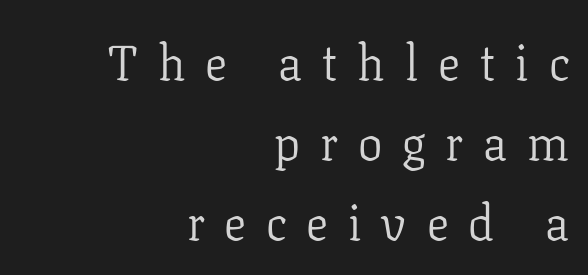
The image shows 49 px light serif type, upright; set right-aligned, normal line spacing (1.63x), unusually wide letter spacing (+0.41 em), not underlined; low stroke contrast and a medium x-height.
